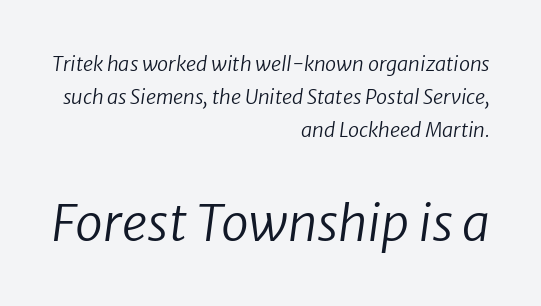
These glyphs show unthickened strokes, regular width or finer. You can tell from the bare stems that sans-serif type was used. The gap between lines stays unmarked. Layout note: lines flush right.
